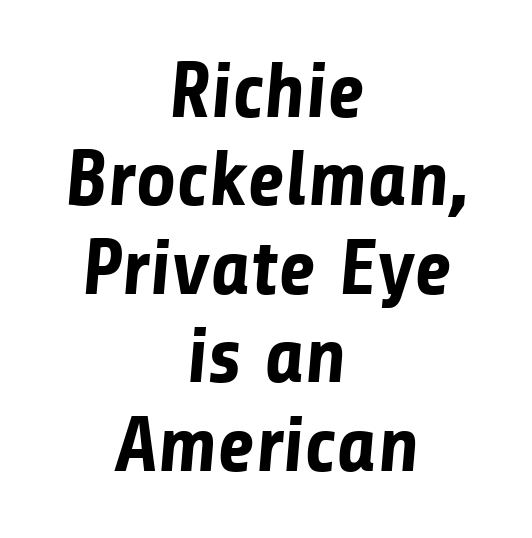
{"serif": "no", "bold": "yes", "weight": "bold", "width": "normal", "stroke_contrast": "low", "x_height": "medium", "monospaced": "no", "underline": "no", "align": "center", "line_spacing": "tight", "line_spacing_ratio": 1.12, "letter_spacing": "normal", "letter_spacing_em": 0.0, "glyph_px": 79}
